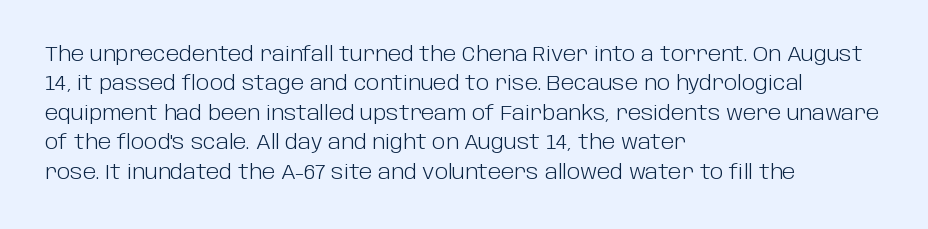
Look at the tracking — it's just the regular setting, nothing added. This sample keeps an unexceptional amount of space between lines. A typesetter would mark this as roman, not italic. Each row of text sits above clean, open space. Ink coverage per letter is moderate at most. This rendering uses left alignment, leaving the right contour irregular.
